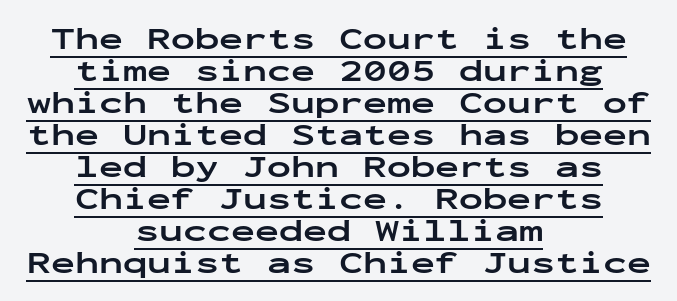
Q: Is the text bold? A: Yes.
Q: Is the text italic (slanted)? A: No, it is upright.
Q: Is the typeface a serif or a sans-serif typeface? A: Sans-serif.
Q: Is the text underlined? A: Yes.
Q: How is the paragraph aligned? A: Centered.
Q: Is the spacing between letters normal or unusually wide? A: Normal.
Q: Is the spacing between lines tight, normal or loose? A: Tight.
Q: Width (condensed, normal, or wide)? A: Wide.
Q: Stroke contrast? A: Low.
Q: x-height? A: Medium.
Q: Monospaced? A: Yes.
